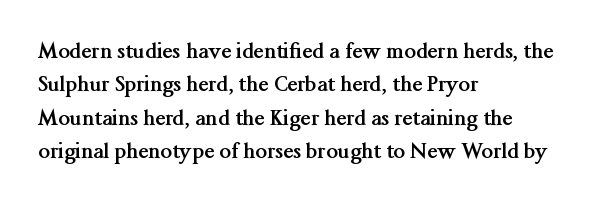
The image shows 21 px bold type, upright; set left-aligned, normal line spacing (1.59x), normal letter spacing, not underlined.
